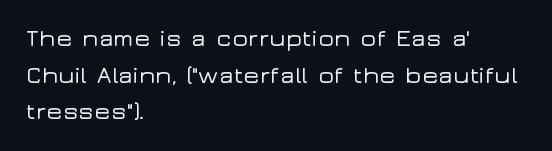
Unlike italic type, these characters show no tilt at all. Glyph-to-glyph distance matches everyday printed text. The line-height multiplier appears to be the usual default. The rag falls on the right side of this text block.
